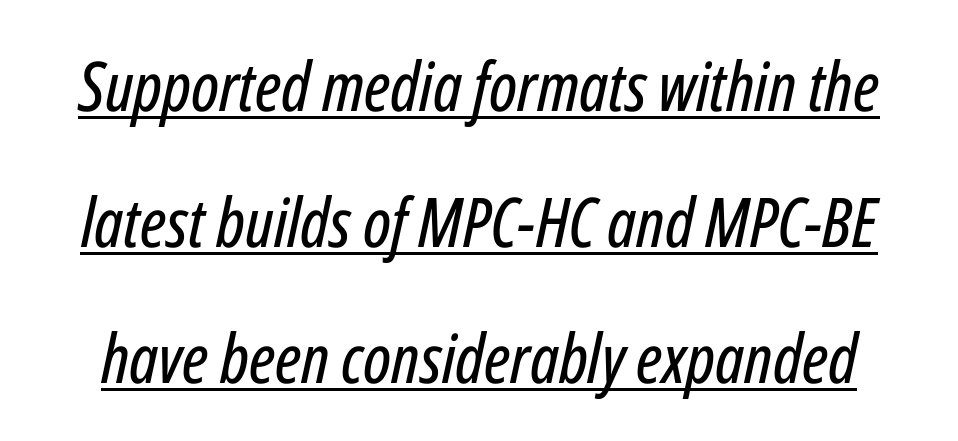
Q: Is the text italic (slanted)? A: Yes, it leans right by about 12 degrees.
Q: Is the text underlined? A: Yes.
Q: Is the spacing between letters normal or unusually wide? A: Normal.
Q: Is the spacing between lines tight, normal or loose? A: Loose.
Q: Width (condensed, normal, or wide)? A: Condensed.
Q: Stroke contrast? A: Low.
Q: x-height? A: Medium.
Q: Monospaced? A: No.
